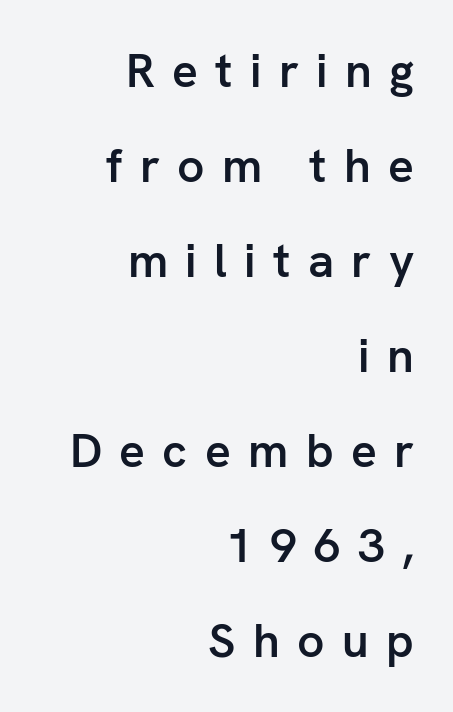
The image shows 48 px semibold sans-serif type, upright; set right-aligned, loose line spacing (1.98x), unusually wide letter spacing (+0.36 em), not underlined; low stroke contrast and a medium x-height.
